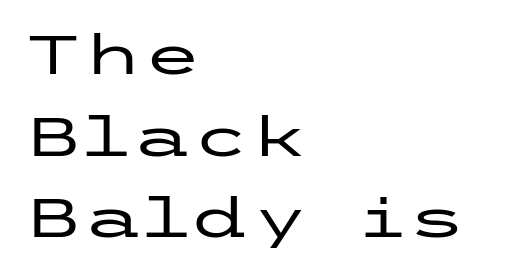
{"serif": "no", "italic": "no", "width": "wide", "stroke_contrast": "low", "x_height": "medium", "underline": "no", "align": "left", "line_spacing": "normal", "line_spacing_ratio": 1.51, "letter_spacing": "normal", "letter_spacing_em": 0.0, "glyph_px": 54}
